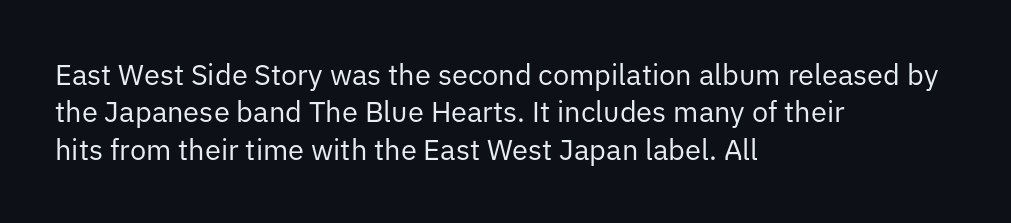
{"serif": "no", "italic": "no", "bold": "no", "weight": "regular", "width": "normal", "stroke_contrast": "low", "x_height": "medium", "monospaced": "no", "underline": "no", "align": "left", "line_spacing": "normal", "line_spacing_ratio": 1.29, "letter_spacing": "normal", "letter_spacing_em": 0.0, "glyph_px": 29}
